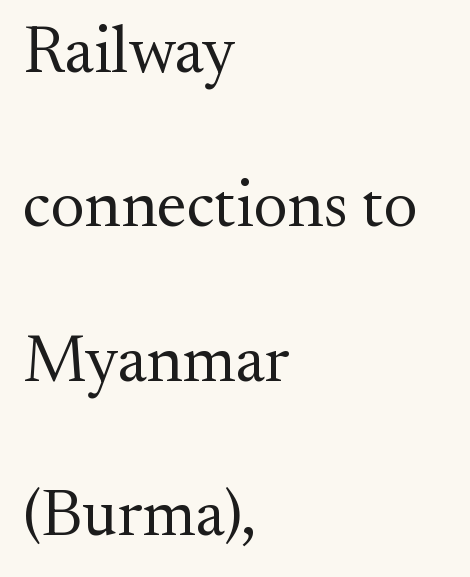
These lines are set flush left with a ragged right edge. Nothing heavy about these letters — not bold at all. The rendering uses natural spacing where letterforms have individual widths. The type sits square on the baseline with zero lean. Characters follow at the spacing the type designer built in.
